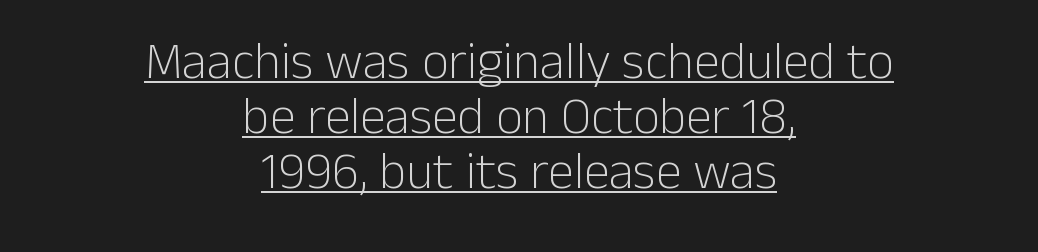
{"serif": "no", "italic": "no", "bold": "no", "weight": "light", "width": "normal", "stroke_contrast": "low", "x_height": "medium", "monospaced": "no", "underline": "yes", "align": "center", "line_spacing": "tight", "line_spacing_ratio": 1.06, "letter_spacing": "normal", "letter_spacing_em": 0.0, "glyph_px": 52}
